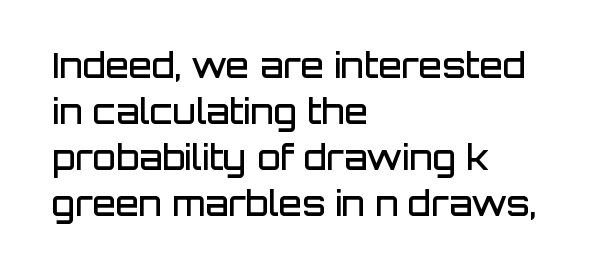
The specimen reads as upright at a glance. Notice how the passage keeps a crisp vertical edge on the left only. Quick note: interline space is typical. The gap between lines stays unmarked. Here the designer chose a conventional face with non-uniform glyph widths. Semibold letterforms, between regular and bold.
